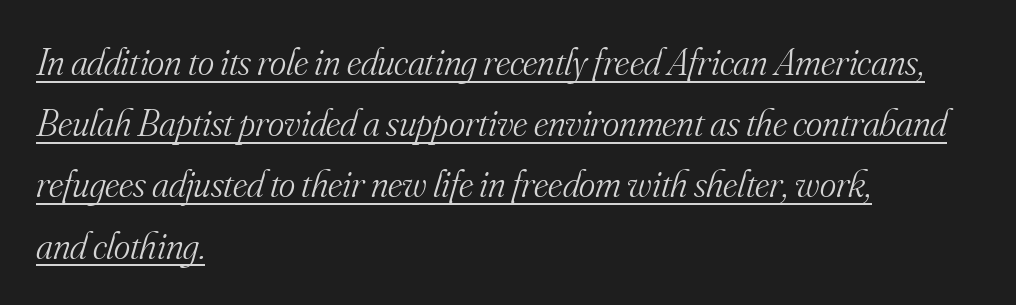
{"serif": "yes", "italic": "yes", "lean": "right", "slant_degrees": 16, "bold": "no", "weight": "light", "width": "normal", "stroke_contrast": "medium", "x_height": "small", "monospaced": "no", "underline": "yes", "align": "left", "line_spacing": "normal", "line_spacing_ratio": 1.57, "letter_spacing": "normal", "letter_spacing_em": 0.0, "glyph_px": 39}
